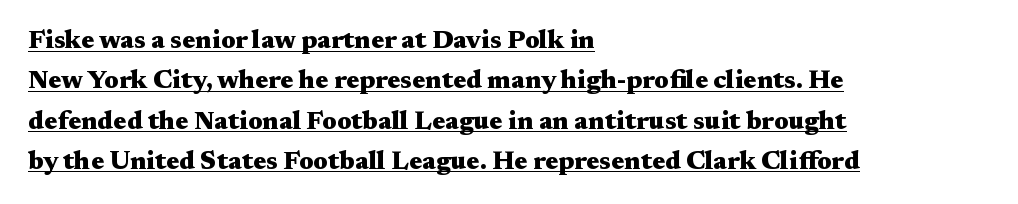
The image shows 26 px bold type, upright; set left-aligned, normal line spacing (1.55x), normal letter spacing, underlined.
